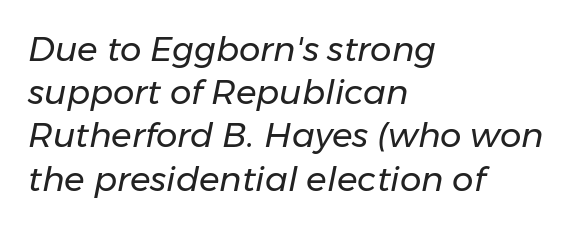
Q: Is the text bold? A: No.
Q: Is the text italic (slanted)? A: Yes, it leans right by about 11 degrees.
Q: Is the text underlined? A: No.
Q: How is the paragraph aligned? A: Left-aligned.
Q: Is the spacing between letters normal or unusually wide? A: Normal.
Q: Is the spacing between lines tight, normal or loose? A: Normal.
Q: Width (condensed, normal, or wide)? A: Normal.
Q: Stroke contrast? A: Low.
Q: x-height? A: Medium.
Q: Monospaced? A: No.
